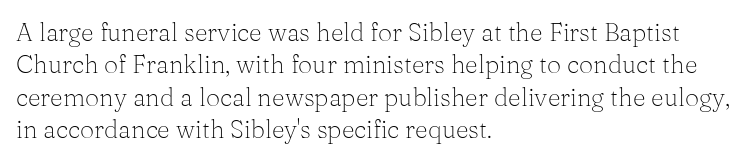
The words here are not underlined. Whoever set this chose a conventional vertical rhythm. Honestly, the letter spacing is just normal — you wouldn't notice it. Tall strokes in this sample are plumb rather than angled. Compared with a centered layout, this one pins lines to the left instead. The weight tops out at a normal text grade.
